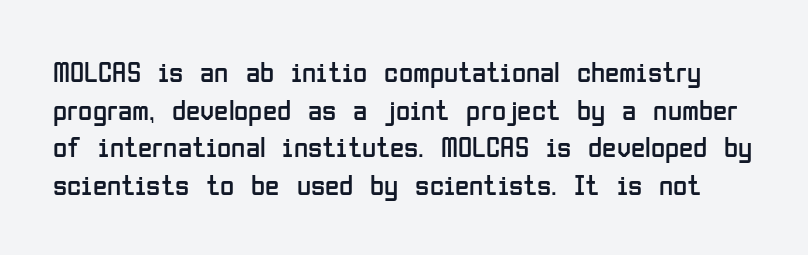
The image shows 29 px regular-weight, condensed sans-serif type, upright; set normal line spacing (1.3x), normal letter spacing, not underlined; low stroke contrast and a medium x-height.
